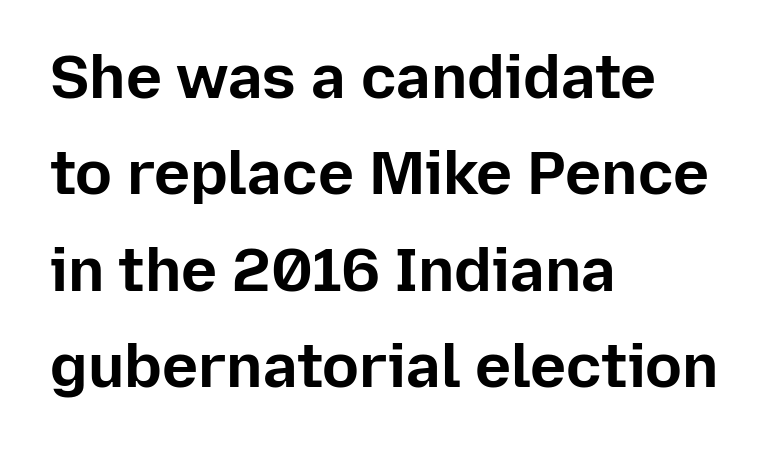
Q: Is the text bold? A: Yes.
Q: Is the text italic (slanted)? A: No, it is upright.
Q: Is the typeface a serif or a sans-serif typeface? A: Sans-serif.
Q: Is the text underlined? A: No.
Q: How is the paragraph aligned? A: Left-aligned.
Q: Is the spacing between letters normal or unusually wide? A: Normal.
Q: Is the spacing between lines tight, normal or loose? A: Normal.
Q: Width (condensed, normal, or wide)? A: Normal.
Q: Stroke contrast? A: Low.
Q: x-height? A: Medium.
Q: Monospaced? A: No.
